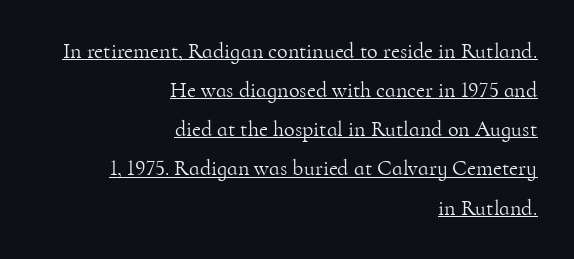
Q: Is the text bold? A: No.
Q: Is the text italic (slanted)? A: No, it is upright.
Q: Is the text underlined? A: Yes.
Q: How is the paragraph aligned? A: Right-aligned.
Q: Is the spacing between letters normal or unusually wide? A: Normal.
